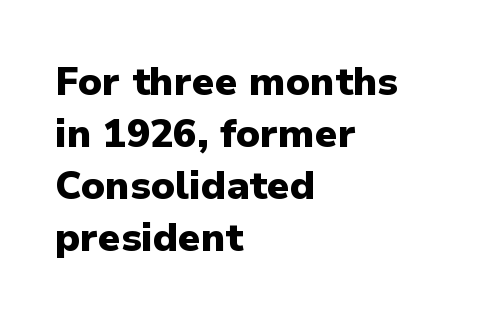
Horizontal bands of white between lines are of average thickness. Standard letterfit; no display-style spreading of the glyphs. You could not count columns in this text — the font is proportionally spaced. Set as a true bold cut, around the 700 mark. Type without underlining. The letters carry no serifs — their stems end cleanly without finishing strokes.
